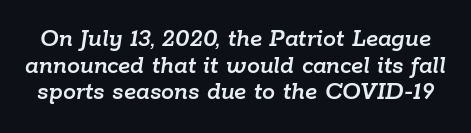
Q: Is the text italic (slanted)? A: Yes, it leans right by about 9 degrees.
Q: Is the text underlined? A: No.
Q: Is the spacing between letters normal or unusually wide? A: Normal.
Q: Is the spacing between lines tight, normal or loose? A: Tight.
